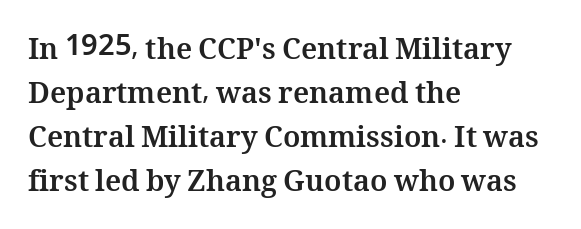
{"italic": "no", "bold": "yes", "weight": "bold", "width": "normal", "stroke_contrast": "medium", "x_height": "medium", "monospaced": "no", "underline": "no", "align": "left", "line_spacing": "normal", "line_spacing_ratio": 1.52, "letter_spacing": "normal", "letter_spacing_em": 0.0, "glyph_px": 29}
